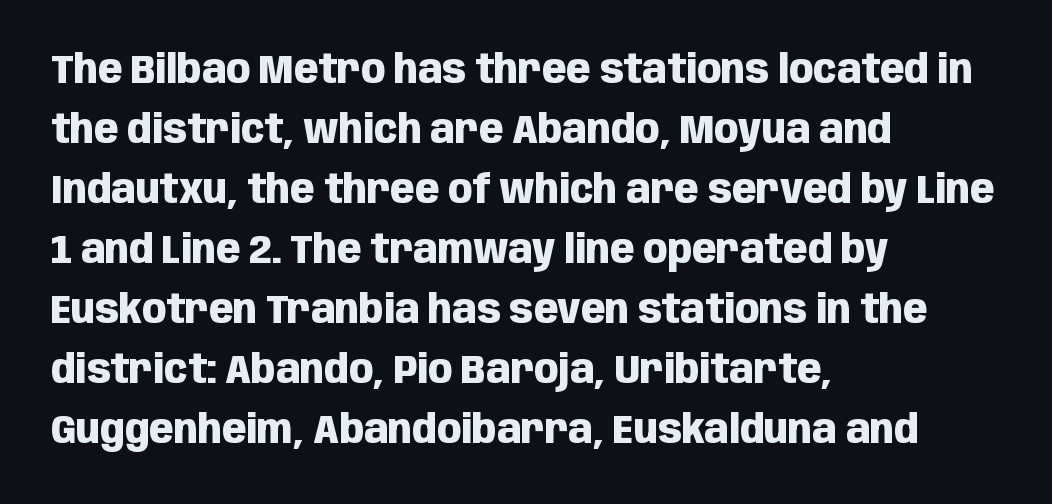
This sample uses a sans-serif face. Summary of weight: heavy, a full bold. Rows of type keep a routine distance in the vertical direction. Does the copy run flush right? No — it runs flush left. Posture: vertical. Letter spacing: default.
